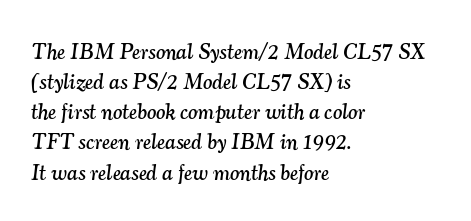
Q: Is the text italic (slanted)? A: Yes, it leans right by about 7 degrees.
Q: Is the text underlined? A: No.
Q: How is the paragraph aligned? A: Left-aligned.
Q: Is the spacing between letters normal or unusually wide? A: Normal.
Q: Is the spacing between lines tight, normal or loose? A: Normal.
